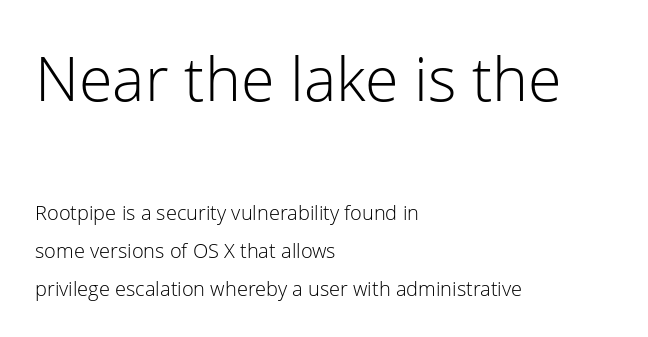
Q: Is the text bold? A: No.
Q: Is the text italic (slanted)? A: No, it is upright.
Q: Is the typeface a serif or a sans-serif typeface? A: Sans-serif.
Q: Is the text underlined? A: No.
Q: How is the paragraph aligned? A: Left-aligned.
Q: Is the spacing between letters normal or unusually wide? A: Normal.
Q: Which block of text is set in a larger size, the first (top) or the second (bottom)? A: The first (top) one.
Q: Width (condensed, normal, or wide)? A: Normal.
Q: Stroke contrast? A: Low.
Q: x-height? A: Medium.
Q: Monospaced? A: No.
